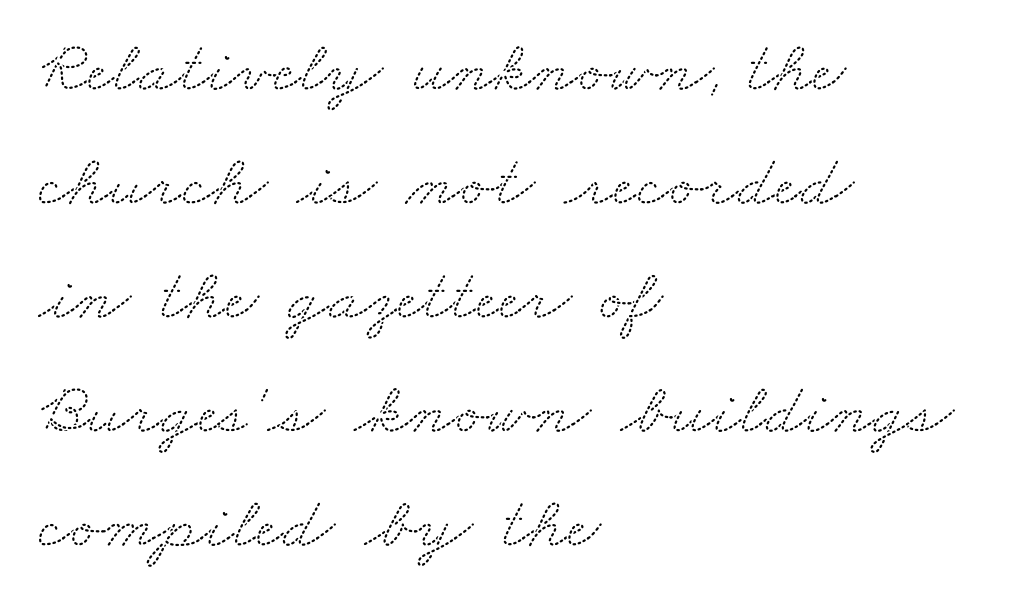
{"serif": "yes", "width": "wide", "stroke_contrast": "medium", "x_height": "small", "monospaced": "no", "underline": "no", "align": "left", "line_spacing": "normal", "line_spacing_ratio": 1.54, "letter_spacing": "normal", "letter_spacing_em": 0.0, "glyph_px": 74}
